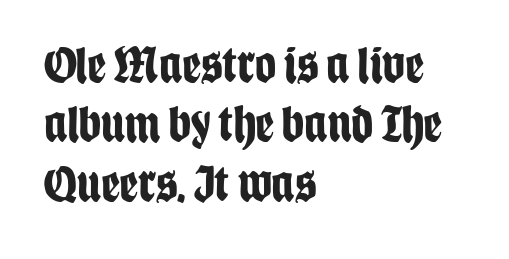
The image shows 52 px bold, condensed sans-serif type, upright; set left-aligned, tight line spacing (1.14x), normal letter spacing, not underlined; low stroke contrast and a large x-height.
